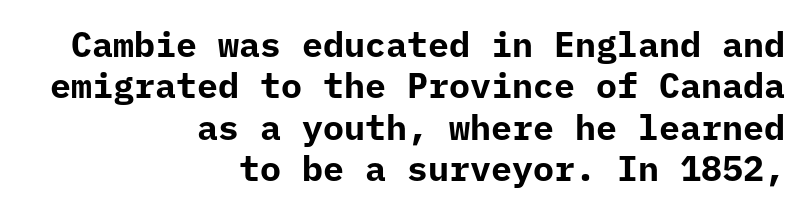
The image shows 35 px bold sans-serif type, upright, monospaced; set right-aligned, line spacing 1.18x, normal letter spacing, not underlined; low stroke contrast and a medium x-height.
